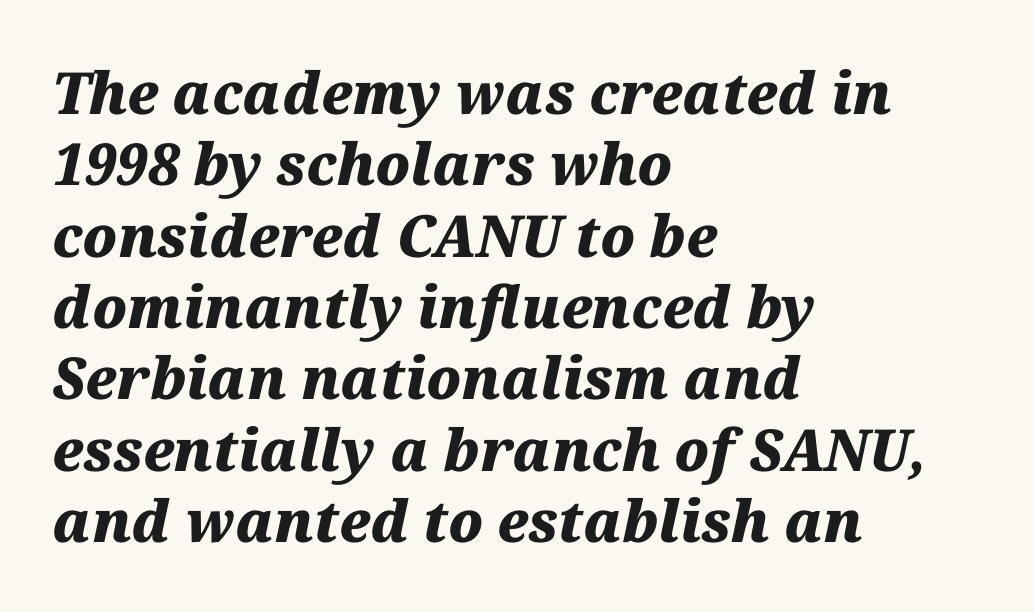
Q: Is the text bold? A: Yes.
Q: Is the text italic (slanted)? A: Yes, it leans right by about 12 degrees.
Q: Is the text underlined? A: No.
Q: How is the paragraph aligned? A: Left-aligned.
Q: Is the spacing between letters normal or unusually wide? A: Normal.
Q: Width (condensed, normal, or wide)? A: Normal.
Q: Stroke contrast? A: Medium.
Q: x-height? A: Medium.
Q: Monospaced? A: No.
